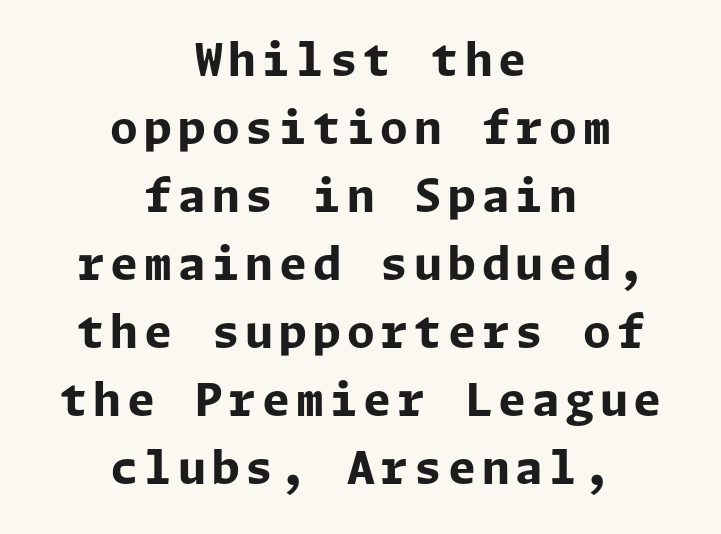
Q: Is the text bold? A: Yes.
Q: Is the text italic (slanted)? A: No, it is upright.
Q: Is the typeface a serif or a sans-serif typeface? A: Sans-serif.
Q: Is the text underlined? A: No.
Q: How is the paragraph aligned? A: Centered.
Q: Is the spacing between lines tight, normal or loose? A: Normal.
Q: Width (condensed, normal, or wide)? A: Normal.
Q: Stroke contrast? A: Low.
Q: x-height? A: Medium.
